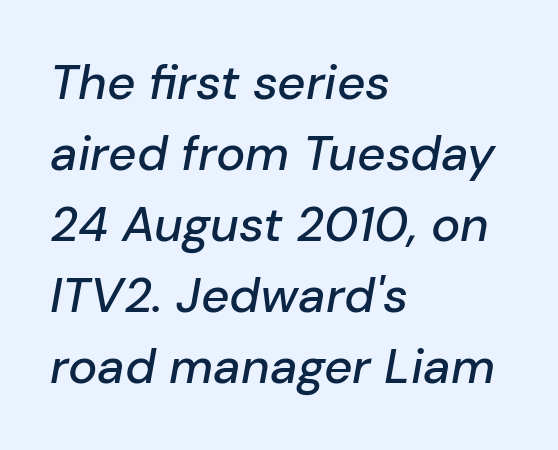
{"italic": "yes", "lean": "right", "slant_degrees": 10, "width": "normal", "stroke_contrast": "low", "x_height": "medium", "monospaced": "no", "underline": "no", "align": "left", "line_spacing": "normal", "line_spacing_ratio": 1.45, "letter_spacing": "normal", "letter_spacing_em": 0.0, "glyph_px": 49}
